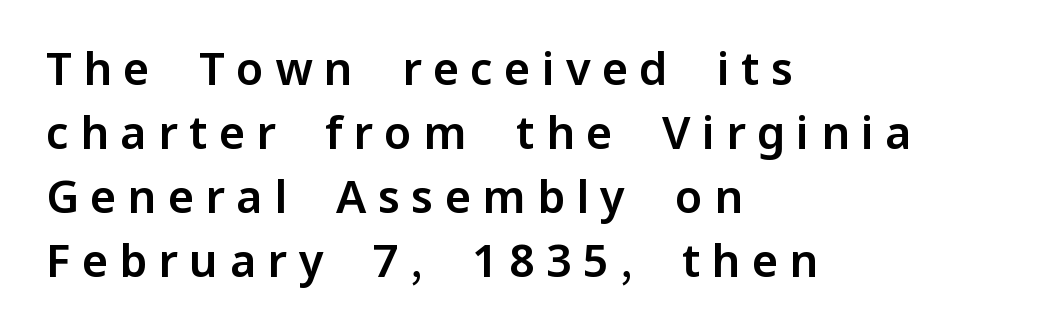
The image shows 45 px sans-serif type, upright; set left-aligned, normal line spacing (1.42x), unusually wide letter spacing (+0.25 em), not underlined; low stroke contrast and a medium x-height.
